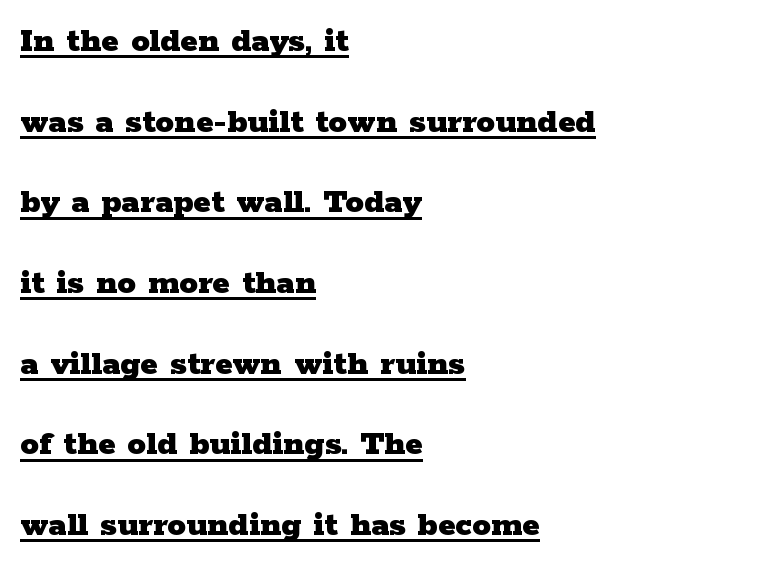
The image shows 37 px heavy, wide serif type, upright; set left-aligned, loose line spacing (2.18x), normal letter spacing, underlined; low stroke contrast and a medium x-height.
